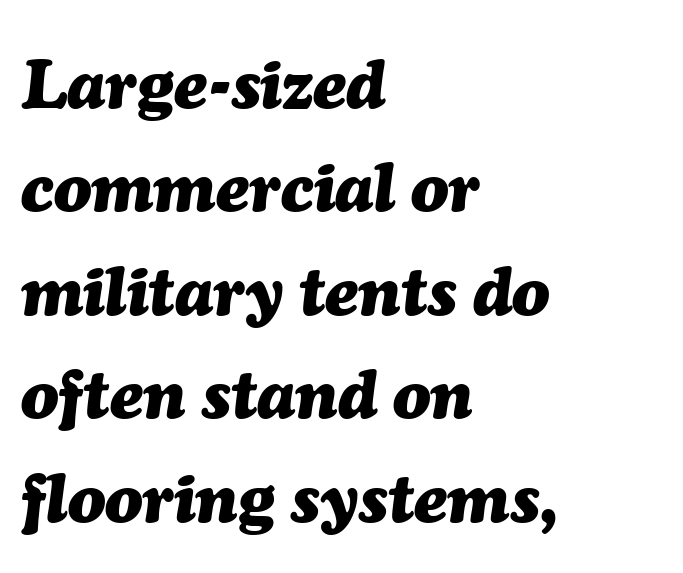
{"italic": "yes", "lean": "right", "slant_degrees": 7, "bold": "yes", "weight": "heavy", "width": "normal", "stroke_contrast": "medium", "x_height": "medium", "monospaced": "no", "underline": "no", "align": "left", "line_spacing": "normal", "line_spacing_ratio": 1.5, "letter_spacing": "normal", "letter_spacing_em": 0.0, "glyph_px": 69}
